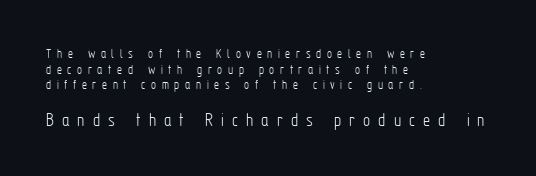
{"italic": "no", "bold": "no", "underline": "no", "align": "left", "line_spacing": "tight", "line_spacing_ratio": 1.11, "letter_spacing": "wide", "letter_spacing_em": 0.4, "larger_block": "second", "size_ratio": 1.43, "glyph_px": 20}
